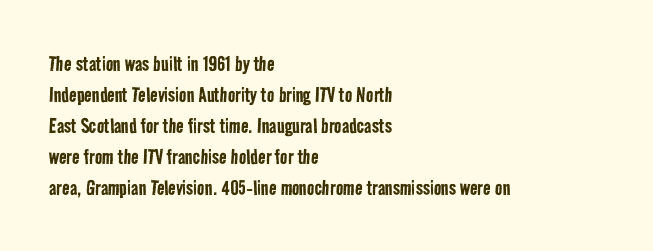
{"bold": "no", "underline": "no", "align": "left", "line_spacing_ratio": 1.24, "letter_spacing": "normal", "letter_spacing_em": 0.0, "glyph_px": 25}
